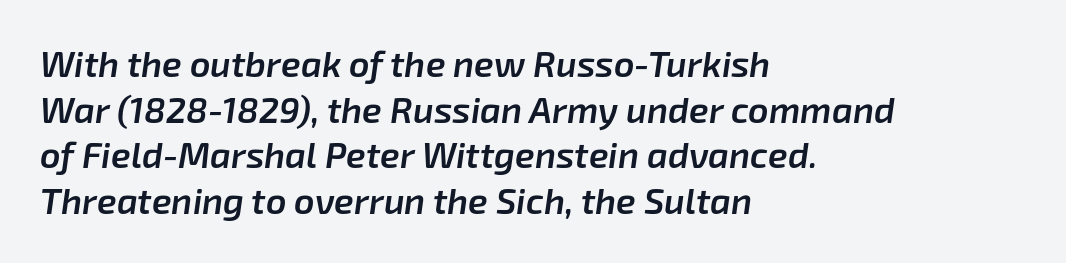
The image shows 36 px semibold type, italic (leaning right); set left-aligned, normal line spacing (1.27x), normal letter spacing, not underlined; low stroke contrast and a medium x-height.
